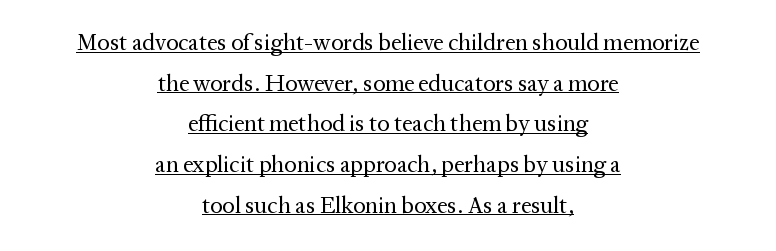
{"italic": "no", "bold": "no", "underline": "yes", "align": "center", "line_spacing_ratio": 1.77, "letter_spacing": "normal", "letter_spacing_em": 0.0, "glyph_px": 23}
